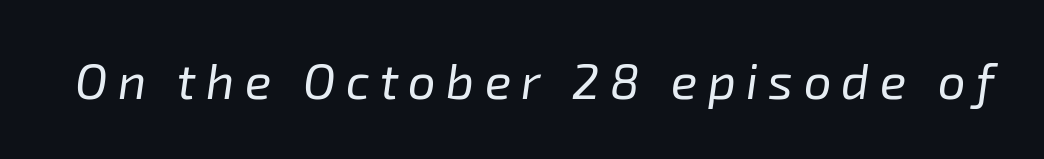
The image shows 49 px regular-weight type, italic (leaning right); set unusually wide letter spacing (+0.21 em), not underlined; low stroke contrast and a medium x-height.
